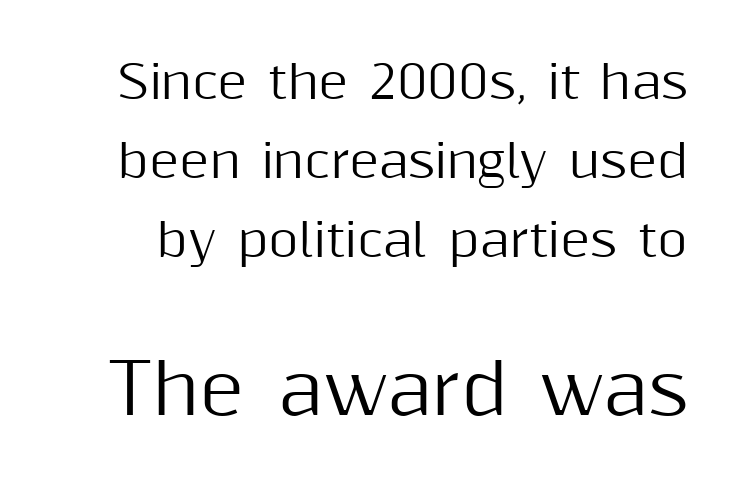
{"serif": "no", "italic": "no", "width": "normal", "stroke_contrast": "medium", "x_height": "medium", "monospaced": "no", "underline": "no", "line_spacing_ratio": 1.72, "letter_spacing": "normal", "letter_spacing_em": 0.0, "larger_block": "second", "size_ratio": 1.5, "glyph_px": 69}
